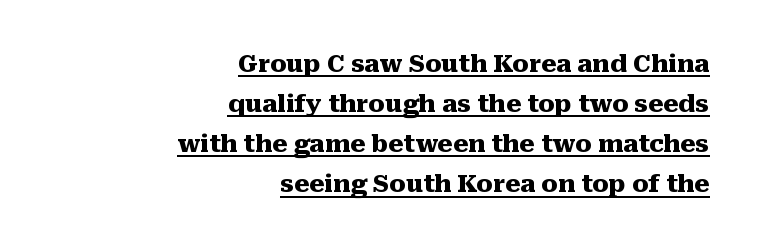
The image shows 24 px bold type, upright; set right-aligned, normal line spacing (1.67x), normal letter spacing, underlined.
